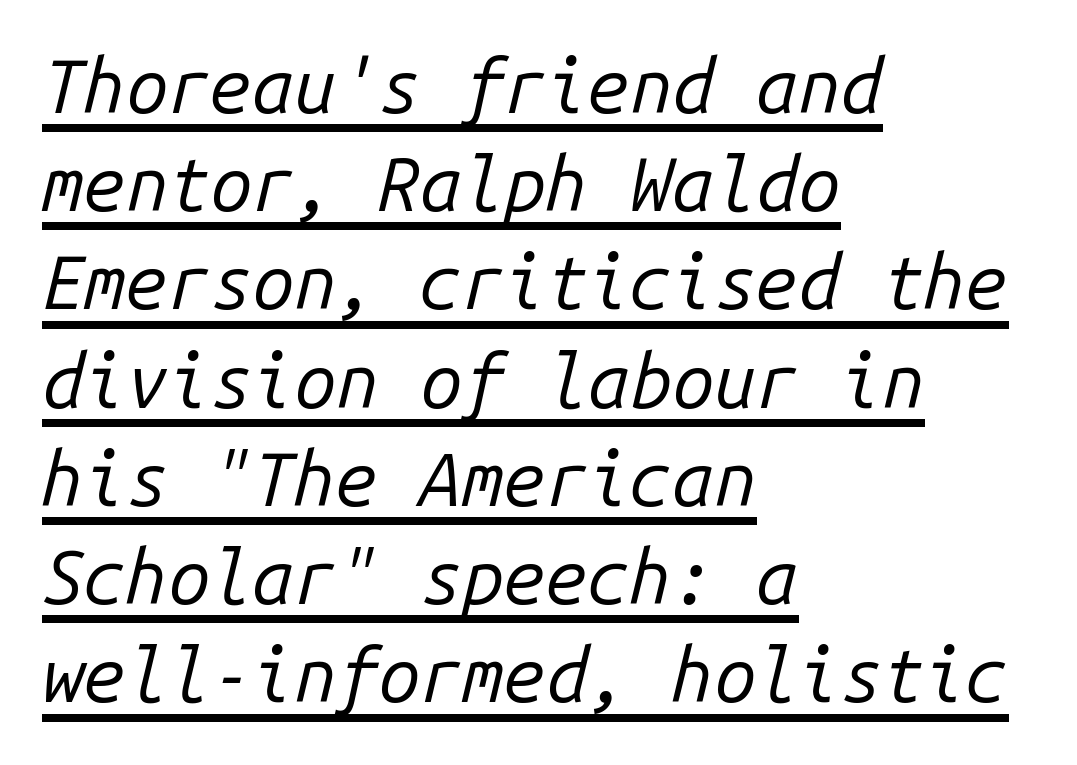
Q: Is the text bold? A: No.
Q: Is the text italic (slanted)? A: Yes, it leans right by about 14 degrees.
Q: Is the text underlined? A: Yes.
Q: How is the paragraph aligned? A: Left-aligned.
Q: Is the spacing between letters normal or unusually wide? A: Normal.
Q: Is the spacing between lines tight, normal or loose? A: Normal.
Q: Width (condensed, normal, or wide)? A: Normal.
Q: Stroke contrast? A: Low.
Q: x-height? A: Medium.
Q: Monospaced? A: Yes.
